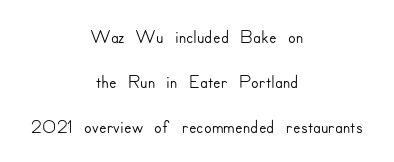
A typesetter would call this proportional, since set widths differ per character. The font family rendered here belongs to the sans-serif group. The line texture is even and compact thanks to regular tracking. Successive baselines arrive at the customary interval.
